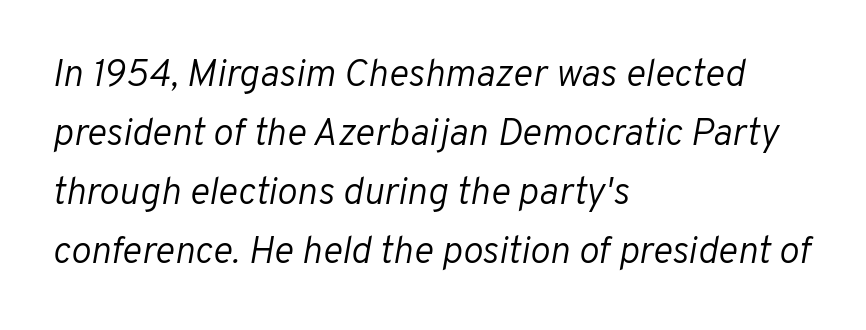
{"italic": "yes", "lean": "right", "slant_degrees": 10, "bold": "no", "weight": "light", "width": "normal", "stroke_contrast": "low", "x_height": "medium", "monospaced": "no", "underline": "no", "align": "left", "line_spacing": "normal", "line_spacing_ratio": 1.55, "letter_spacing": "normal", "letter_spacing_em": 0.0, "glyph_px": 38}
